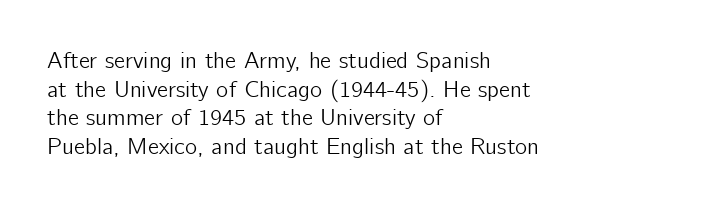
{"italic": "no", "underline": "no", "align": "left", "line_spacing_ratio": 1.24, "letter_spacing": "normal", "letter_spacing_em": 0.0, "glyph_px": 23}
